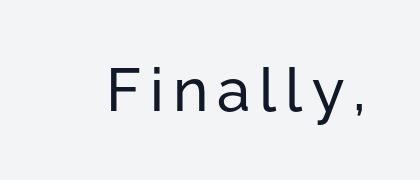
{"serif": "no", "italic": "no", "width": "normal", "stroke_contrast": "low", "x_height": "medium", "monospaced": "no", "underline": "no", "glyph_px": 60}
